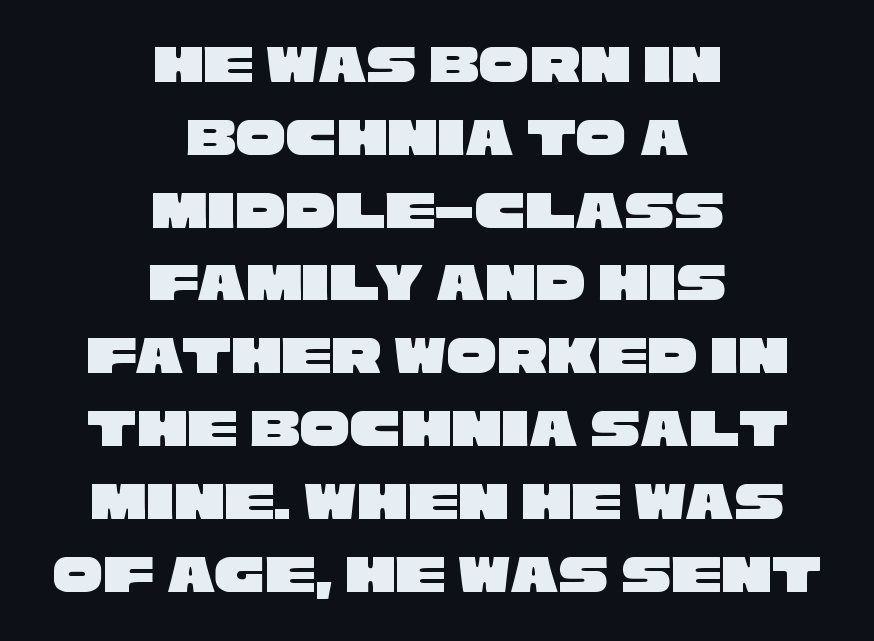
Vertical spacing — default. Beneath every word, the page is bare. Look at the tracking — it's just the regular setting, nothing added. Horizontally, the lines are justified to the midpoint only. These lines are rendered in a variable-pitch font. This rendering employs a face without finishing strokes, i.e., a sans-serif.
